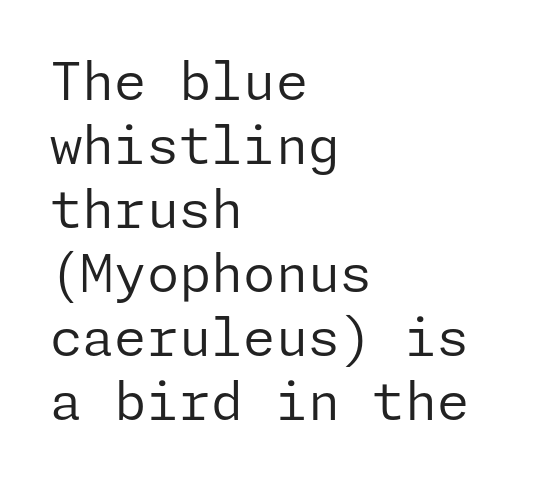
{"serif": "no", "italic": "no", "bold": "no", "weight": "regular", "width": "normal", "stroke_contrast": "low", "x_height": "medium", "underline": "no", "align": "left", "line_spacing_ratio": 1.23, "letter_spacing": "normal", "letter_spacing_em": 0.0, "glyph_px": 52}
